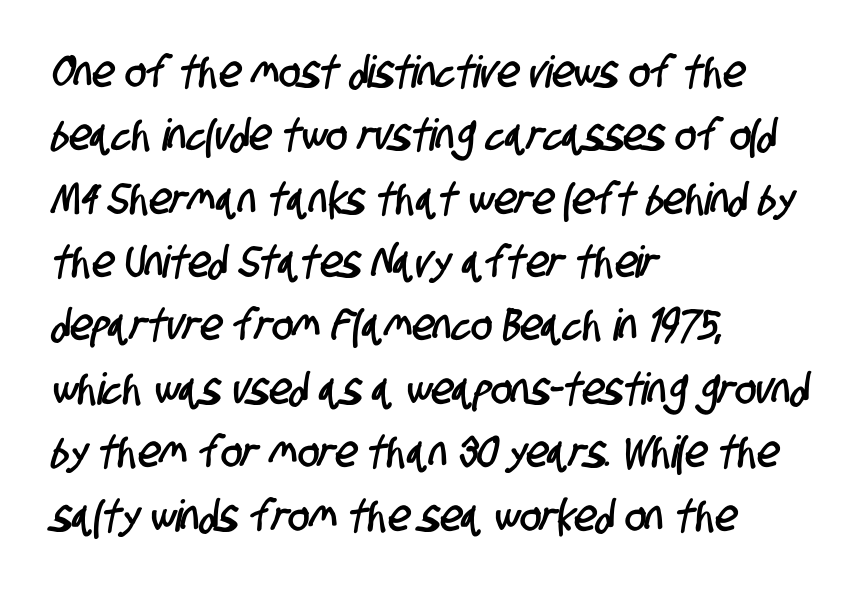
Q: Is the typeface a serif or a sans-serif typeface? A: Sans-serif.
Q: Is the text underlined? A: No.
Q: How is the paragraph aligned? A: Left-aligned.
Q: Is the spacing between letters normal or unusually wide? A: Normal.
Q: Is the spacing between lines tight, normal or loose? A: Normal.
Q: Width (condensed, normal, or wide)? A: Condensed.
Q: Stroke contrast? A: Low.
Q: x-height? A: Large.
Q: Monospaced? A: No.
